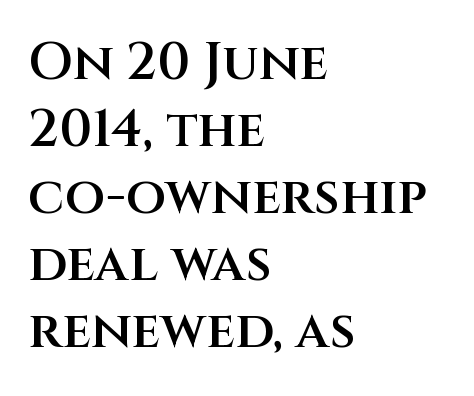
Q: Is the text bold? A: Semi-bold.
Q: Is the text italic (slanted)? A: No, it is upright.
Q: Is the typeface a serif or a sans-serif typeface? A: Sans-serif.
Q: Is the text underlined? A: No.
Q: How is the paragraph aligned? A: Left-aligned.
Q: Is the spacing between letters normal or unusually wide? A: Normal.
Q: Is the spacing between lines tight, normal or loose? A: Normal.
Q: Width (condensed, normal, or wide)? A: Normal.
Q: Stroke contrast? A: Medium.
Q: x-height? A: Large.
Q: Monospaced? A: No.
